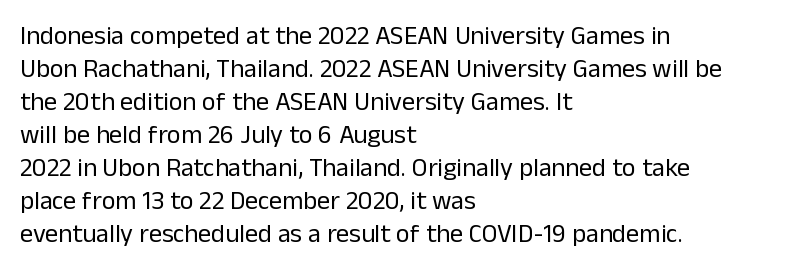
Q: Is the text bold? A: No.
Q: Is the text italic (slanted)? A: No, it is upright.
Q: Is the text underlined? A: No.
Q: How is the paragraph aligned? A: Left-aligned.
Q: Is the spacing between letters normal or unusually wide? A: Normal.
Q: Is the spacing between lines tight, normal or loose? A: Normal.
